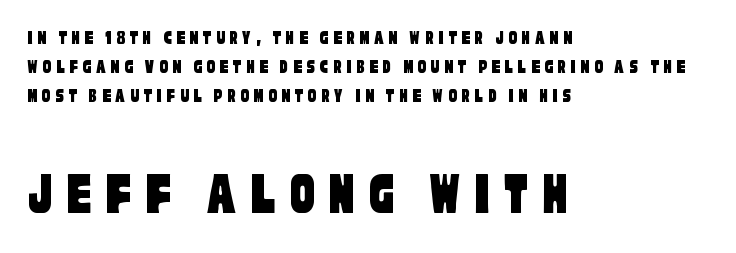
{"serif": "no", "width": "condensed", "stroke_contrast": "low", "x_height": "large", "monospaced": "no", "underline": "no", "align": "left", "line_spacing": "normal", "line_spacing_ratio": 1.37, "letter_spacing": "wide", "letter_spacing_em": 0.21, "larger_block": "second", "size_ratio": 2.95, "glyph_px": 62}
